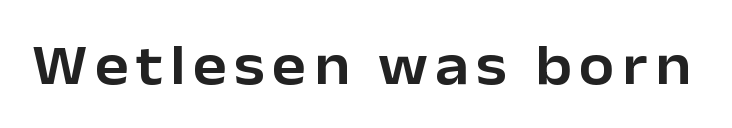
The image shows 57 px sans-serif type, upright; set not underlined; low stroke contrast and a medium x-height.
